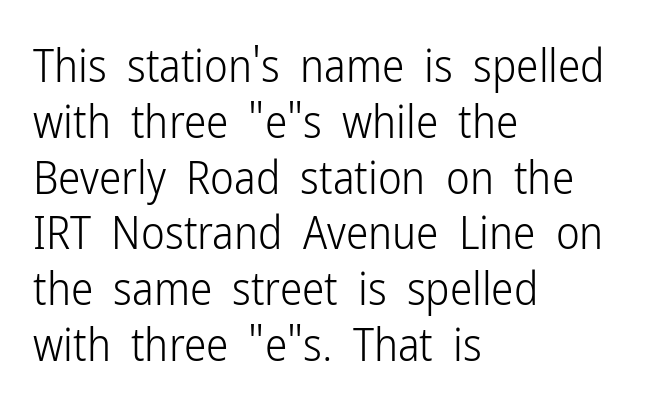
{"serif": "no", "italic": "no", "bold": "no", "weight": "light", "width": "condensed", "stroke_contrast": "low", "x_height": "medium", "monospaced": "no", "underline": "no", "align": "left", "line_spacing_ratio": 1.24, "letter_spacing": "normal", "letter_spacing_em": 0.0, "glyph_px": 45}
